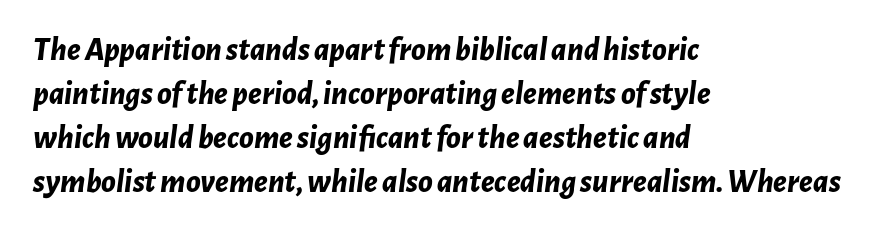
{"italic": "yes", "lean": "right", "slant_degrees": 7, "bold": "yes", "weight": "bold", "width": "normal", "stroke_contrast": "low", "x_height": "medium", "monospaced": "no", "underline": "no", "align": "left", "line_spacing": "normal", "line_spacing_ratio": 1.33, "letter_spacing": "normal", "letter_spacing_em": 0.0, "glyph_px": 33}
